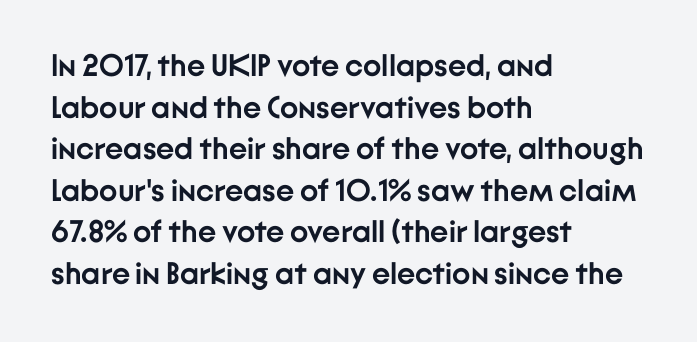
{"serif": "no", "italic": "no", "bold": "yes", "weight": "semibold", "width": "normal", "stroke_contrast": "low", "x_height": "medium", "monospaced": "no", "underline": "no", "align": "left", "line_spacing": "normal", "line_spacing_ratio": 1.34, "letter_spacing": "normal", "letter_spacing_em": 0.0, "glyph_px": 31}
